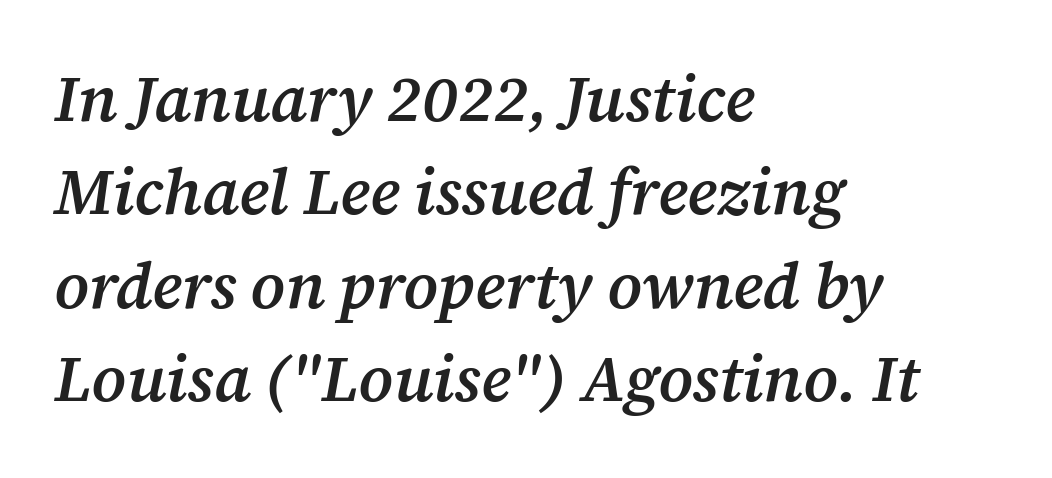
Q: Is the text bold? A: Semi-bold.
Q: Is the text italic (slanted)? A: Yes, it leans right by about 12 degrees.
Q: Is the typeface a serif or a sans-serif typeface? A: Serif.
Q: Is the text underlined? A: No.
Q: How is the paragraph aligned? A: Left-aligned.
Q: Is the spacing between letters normal or unusually wide? A: Normal.
Q: Is the spacing between lines tight, normal or loose? A: Normal.
Q: Width (condensed, normal, or wide)? A: Normal.
Q: Stroke contrast? A: Medium.
Q: x-height? A: Medium.
Q: Monospaced? A: No.
